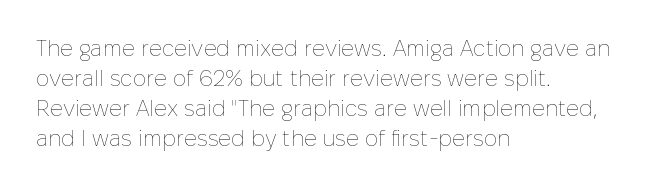
The letterforms sit shoulder to shoulder at normal distance. The space directly below the letters is spotless. Counters stay open thanks to moderate or lighter strokes. The vertical gap from one line to the next is medium. Ascenders rise straight up at ninety degrees. The ragged edge is on the right, which tells us the setting is flush left.
